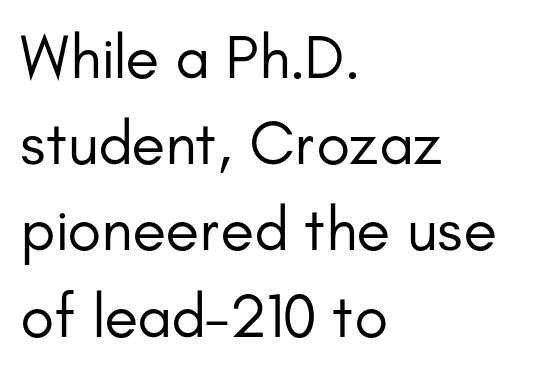
The image shows 62 px regular-weight sans-serif type, upright; set left-aligned, normal line spacing (1.39x), normal letter spacing, not underlined; low stroke contrast and a small x-height.
